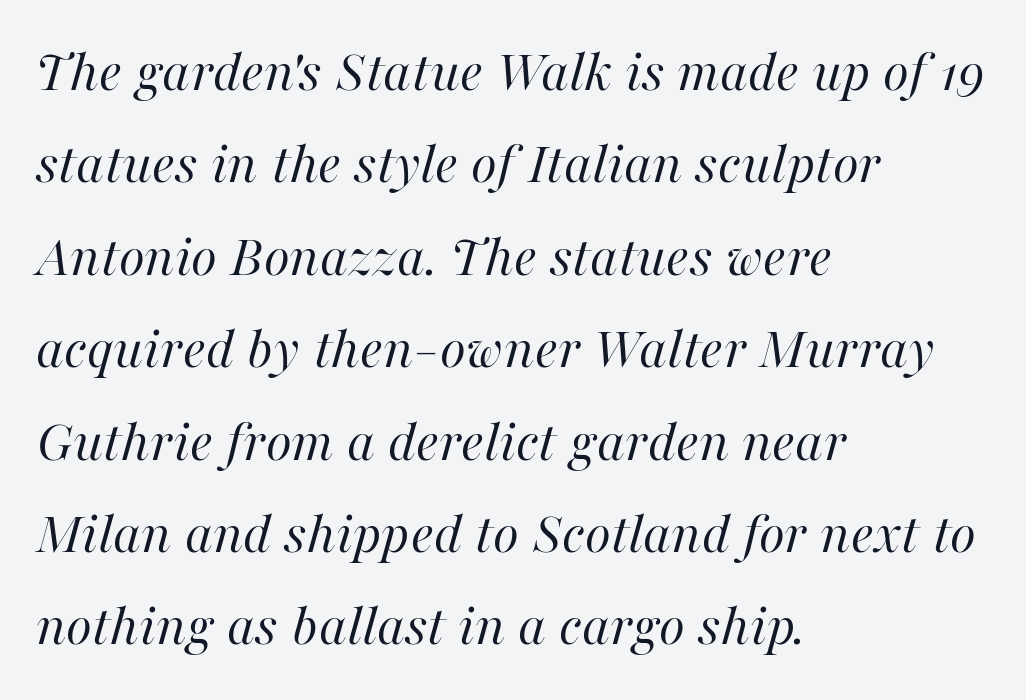
Q: Is the text bold? A: No.
Q: Is the text italic (slanted)? A: Yes, it leans right by about 16 degrees.
Q: Is the text underlined? A: No.
Q: How is the paragraph aligned? A: Left-aligned.
Q: Is the spacing between letters normal or unusually wide? A: Normal.
Q: Is the spacing between lines tight, normal or loose? A: Normal.
Q: Width (condensed, normal, or wide)? A: Normal.
Q: Stroke contrast? A: High.
Q: x-height? A: Medium.
Q: Monospaced? A: No.
